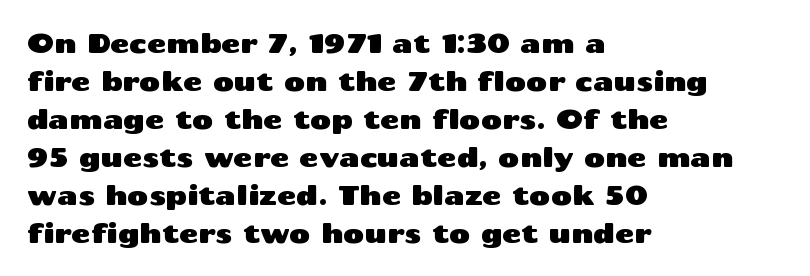
Vertical strokes here are truly vertical. Inter-character spacing is left at the font's built-in metrics. Beneath every word, the page is bare. The typesetter chose a ragged-right arrangement here. Quick note: interline space is typical.
